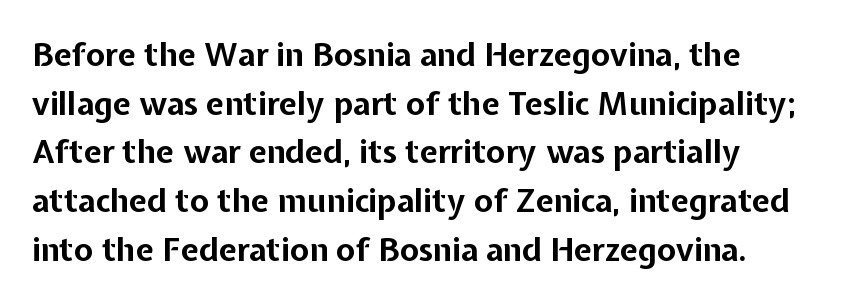
The image shows 32 px bold sans-serif type, upright; set left-aligned, normal line spacing (1.52x), normal letter spacing, not underlined; low stroke contrast and a medium x-height.
